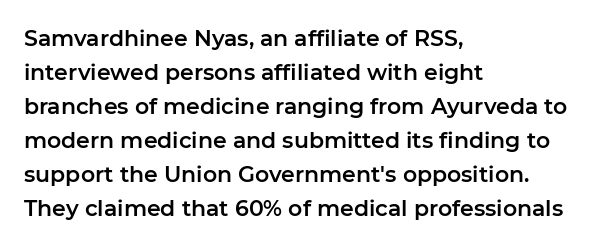
Students, observe: this is what conventionally led text looks like. This sample uses an upright cut, with every glyph sitting square on the baseline. A clean baseline with only descenders dipping below it. Each word holds together tightly as a unit, with standard inter-letter gaps.
